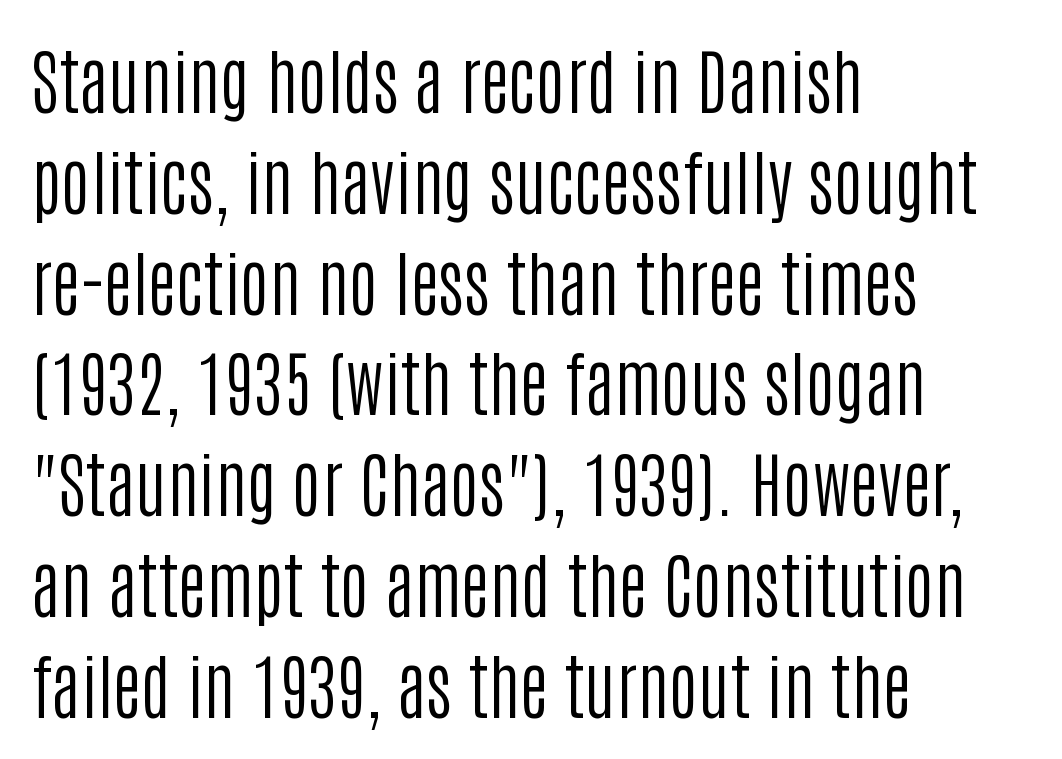
{"serif": "no", "italic": "no", "bold": "no", "weight": "regular", "width": "condensed", "stroke_contrast": "low", "x_height": "large", "monospaced": "no", "underline": "no", "align": "left", "line_spacing": "normal", "line_spacing_ratio": 1.42, "letter_spacing": "normal", "letter_spacing_em": 0.0, "glyph_px": 71}
